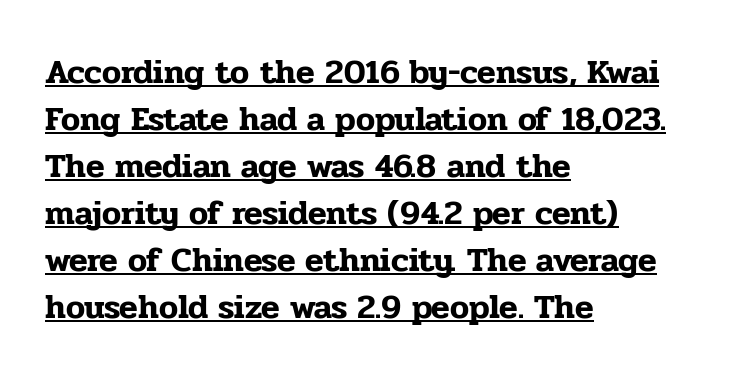
{"serif": "yes", "italic": "no", "width": "normal", "stroke_contrast": "low", "x_height": "medium", "monospaced": "no", "underline": "yes", "align": "left", "line_spacing": "normal", "line_spacing_ratio": 1.38, "letter_spacing": "normal", "letter_spacing_em": 0.0, "glyph_px": 34}
